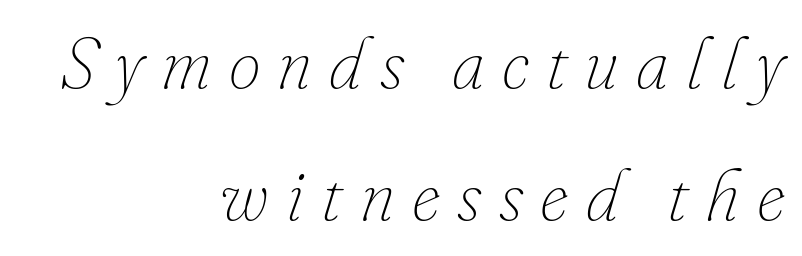
The image shows 72 px thin type, italic (leaning right); set right-aligned, line spacing 1.83x, unusually wide letter spacing (+0.24 em), not underlined; low stroke contrast and a small x-height.
